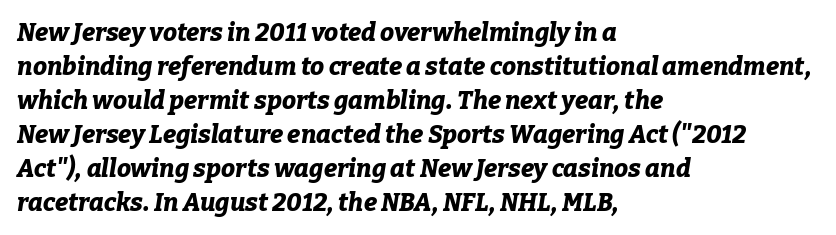
Quick note: underline off. Typographic density is high because the face is bold. The font's italic variant was chosen for this text. In terms of leading, this rendering sits right in the middle.
